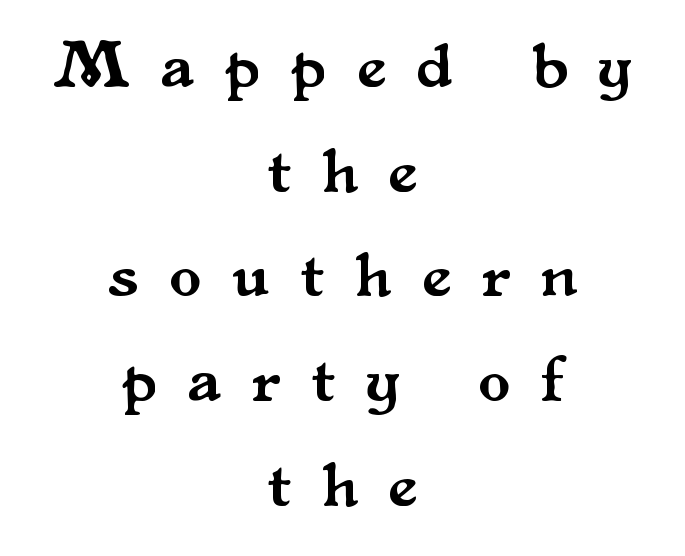
A normal amount of white space separates one row of letters from the next. Words appear elongated and porous because spacing is wide. The whitespace from short lines is split evenly between both sides. Character widths vary here, with narrow letters taking less room than wide ones. Posture: upright roman.
